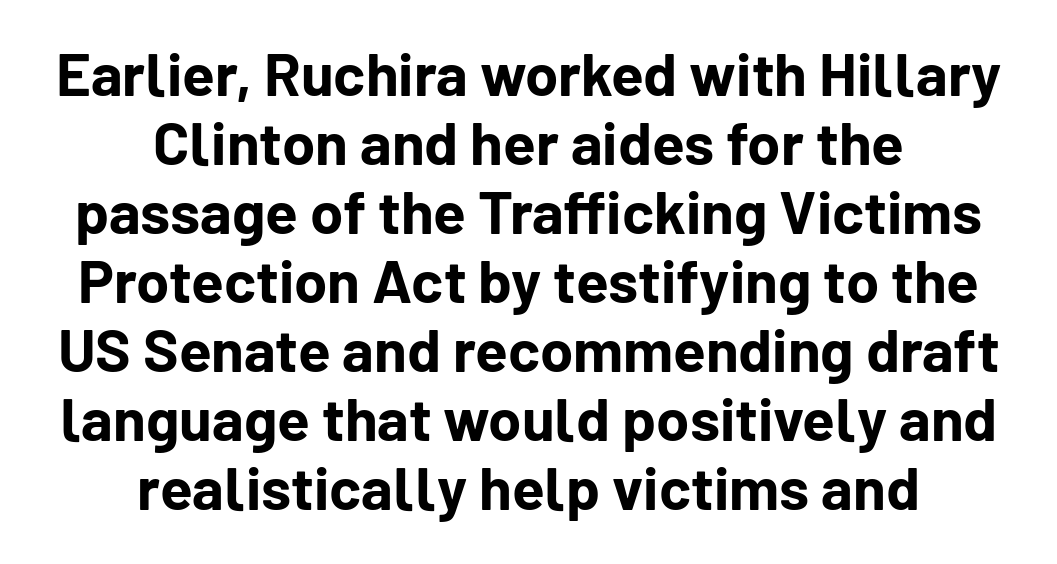
Q: Is the text bold? A: Yes.
Q: Is the text italic (slanted)? A: No, it is upright.
Q: Is the typeface a serif or a sans-serif typeface? A: Sans-serif.
Q: Is the text underlined? A: No.
Q: How is the paragraph aligned? A: Centered.
Q: Is the spacing between letters normal or unusually wide? A: Normal.
Q: Is the spacing between lines tight, normal or loose? A: Tight.
Q: Width (condensed, normal, or wide)? A: Normal.
Q: Stroke contrast? A: Low.
Q: x-height? A: Medium.
Q: Monospaced? A: No.
